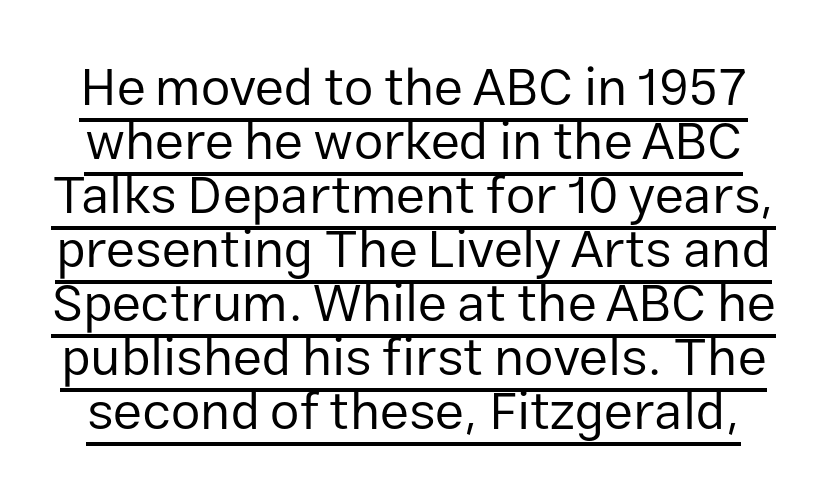
On a weight scale, this lands at 450 or below. When letters stand straight like this, we call the style roman or upright. The passage shown has conventional tracking throughout. These lines are composed in type without serifs. Vertical spacing — tight. Note the varied advance widths — an 'i' is clearly narrower than an 'm'.
